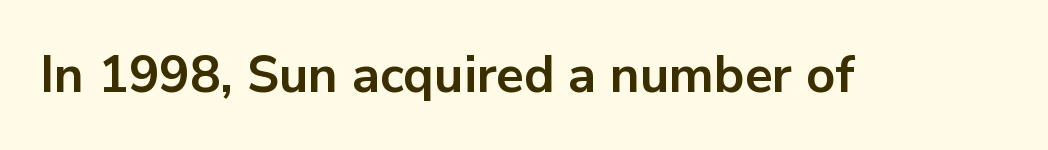
Q: Is the text bold? A: Yes.
Q: Is the text italic (slanted)? A: No, it is upright.
Q: Is the typeface a serif or a sans-serif typeface? A: Sans-serif.
Q: Is the text underlined? A: No.
Q: Is the spacing between letters normal or unusually wide? A: Normal.
Q: Width (condensed, normal, or wide)? A: Normal.
Q: Stroke contrast? A: Low.
Q: x-height? A: Medium.
Q: Monospaced? A: No.
